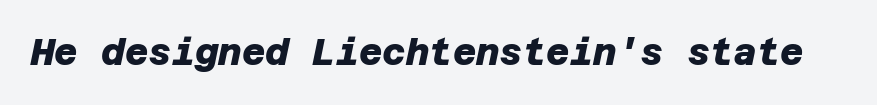
The image shows 36 px heavy sans-serif type; set normal letter spacing, not underlined; low stroke contrast and a large x-height.
